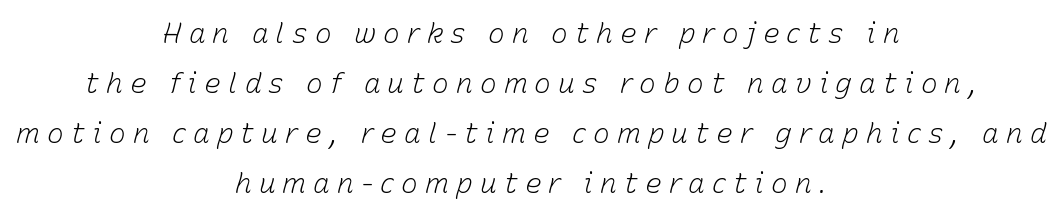
Q: Is the text bold? A: No.
Q: Is the text italic (slanted)? A: Yes, it leans right by about 15 degrees.
Q: Is the text underlined? A: No.
Q: How is the paragraph aligned? A: Centered.
Q: Is the spacing between letters normal or unusually wide? A: Unusually wide.
Q: Width (condensed, normal, or wide)? A: Normal.
Q: Stroke contrast? A: Low.
Q: x-height? A: Medium.
Q: Monospaced? A: No.
